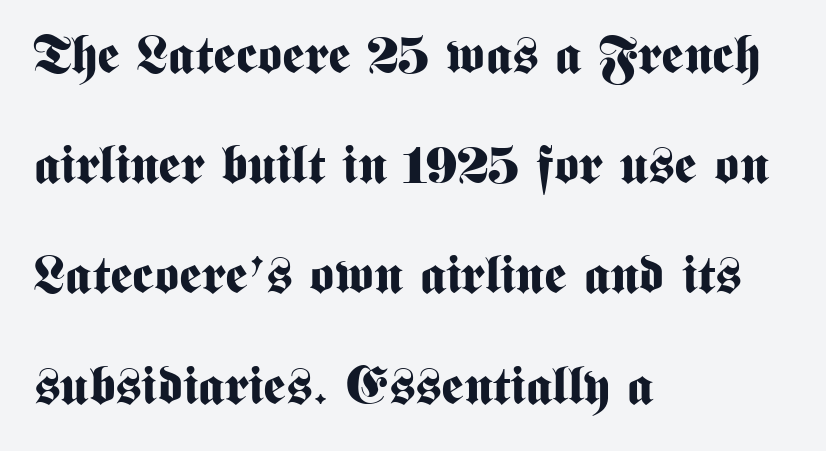
Q: Is the text bold? A: Yes.
Q: Is the text italic (slanted)? A: No, it is upright.
Q: Is the typeface a serif or a sans-serif typeface? A: Sans-serif.
Q: Is the text underlined? A: No.
Q: How is the paragraph aligned? A: Left-aligned.
Q: Is the spacing between letters normal or unusually wide? A: Normal.
Q: Is the spacing between lines tight, normal or loose? A: Loose.
Q: Width (condensed, normal, or wide)? A: Condensed.
Q: Stroke contrast? A: Medium.
Q: x-height? A: Medium.
Q: Monospaced? A: No.
